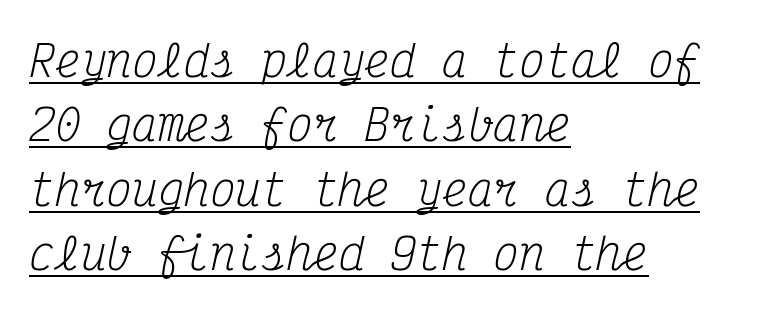
{"serif": "yes", "italic": "yes", "lean": "right", "slant_degrees": 12, "bold": "no", "weight": "regular", "width": "condensed", "stroke_contrast": "medium", "x_height": "medium", "monospaced": "yes", "underline": "yes", "align": "left", "line_spacing": "normal", "line_spacing_ratio": 1.5, "letter_spacing": "normal", "letter_spacing_em": 0.0, "glyph_px": 43}
